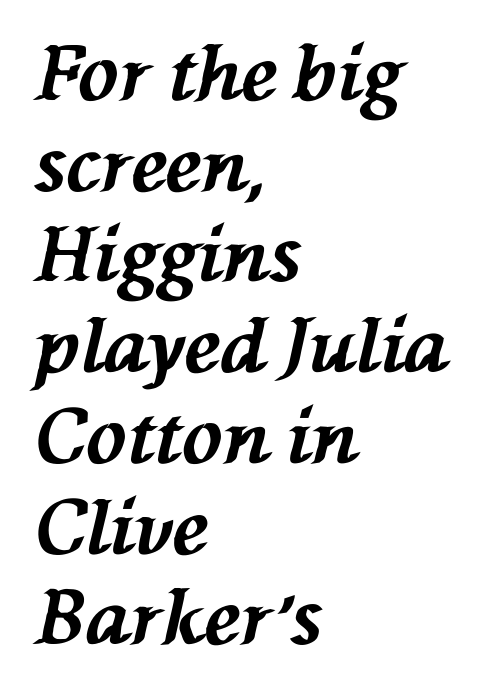
In CSS terms this would be text-align: left. The face used here is proportionally spaced, like ordinary book or web type. Observe the ordinary spacing: letters are neighbours, not strangers. The rendering applies a slant to the glyphs.
